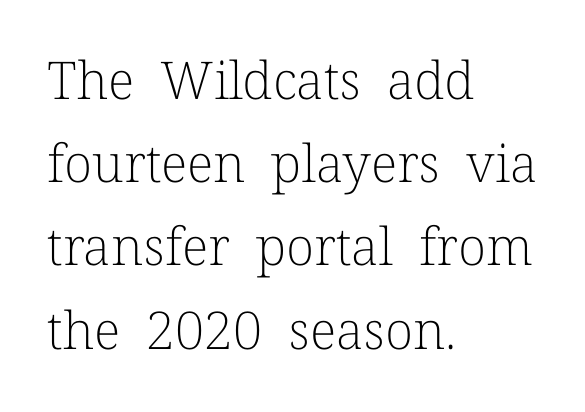
Q: Is the text bold? A: No.
Q: Is the text italic (slanted)? A: No, it is upright.
Q: Is the typeface a serif or a sans-serif typeface? A: Serif.
Q: Is the text underlined? A: No.
Q: How is the paragraph aligned? A: Left-aligned.
Q: Is the spacing between letters normal or unusually wide? A: Normal.
Q: Is the spacing between lines tight, normal or loose? A: Normal.
Q: Width (condensed, normal, or wide)? A: Normal.
Q: Stroke contrast? A: Low.
Q: x-height? A: Medium.
Q: Monospaced? A: No.
